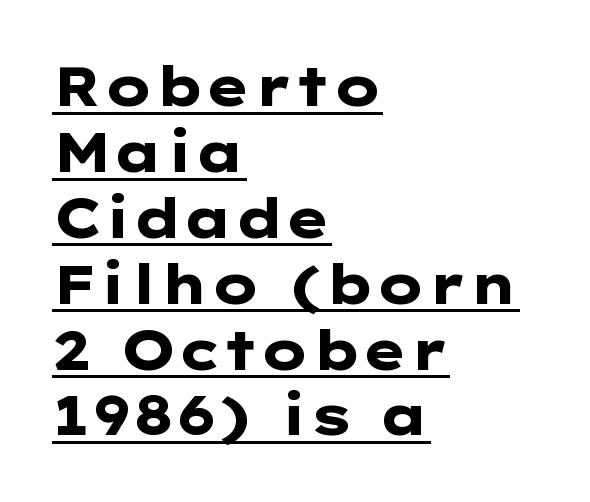
{"serif": "no", "italic": "no", "bold": "yes", "weight": "heavy", "width": "wide", "stroke_contrast": "low", "x_height": "medium", "underline": "yes", "align": "left", "line_spacing_ratio": 1.22, "letter_spacing": "normal", "letter_spacing_em": 0.0, "glyph_px": 54}
